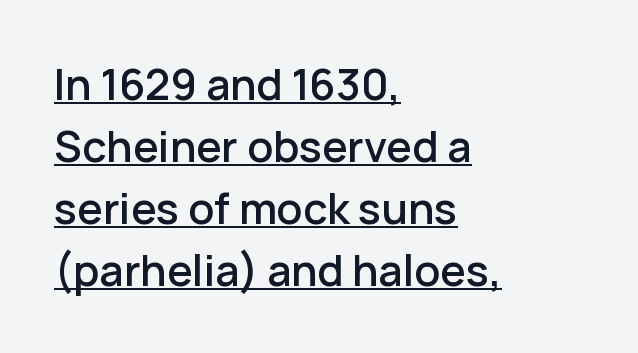
{"serif": "no", "italic": "no", "width": "normal", "stroke_contrast": "low", "x_height": "medium", "monospaced": "no", "underline": "yes", "align": "left", "line_spacing": "normal", "line_spacing_ratio": 1.44, "letter_spacing": "normal", "letter_spacing_em": 0.0, "glyph_px": 43}
